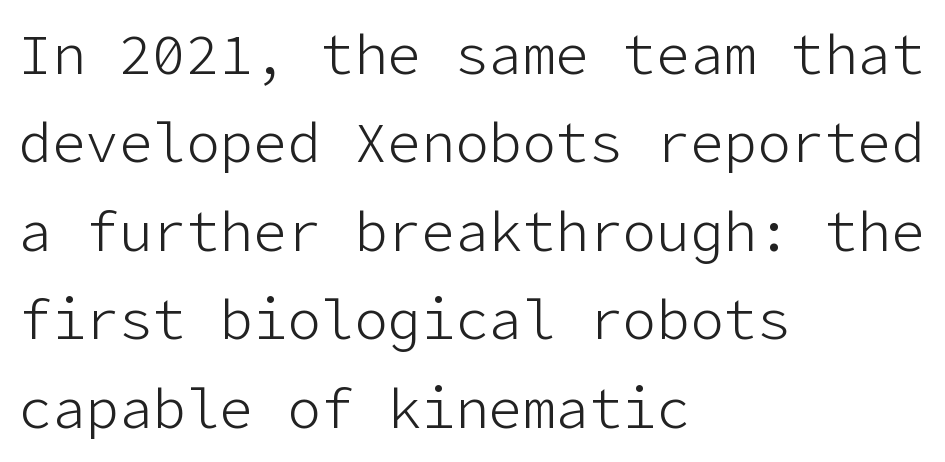
Q: Is the text bold? A: No.
Q: Is the text italic (slanted)? A: No, it is upright.
Q: Is the typeface a serif or a sans-serif typeface? A: Sans-serif.
Q: Is the text underlined? A: No.
Q: How is the paragraph aligned? A: Left-aligned.
Q: Is the spacing between letters normal or unusually wide? A: Normal.
Q: Is the spacing between lines tight, normal or loose? A: Normal.
Q: Width (condensed, normal, or wide)? A: Normal.
Q: Stroke contrast? A: Low.
Q: x-height? A: Medium.
